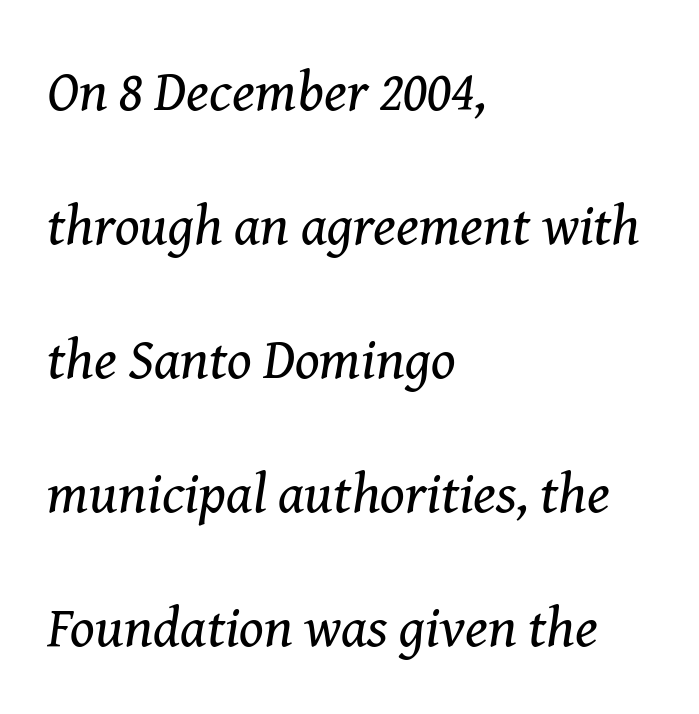
The face used here is proportionally spaced, like ordinary book or web type. Stroke mass is kept to a normal reading level or below. There's an unmistakable incline to the writing here. Casual observation: everything's shoved over to the left. Decoration check: the copy has no underline. A typesetter would call this zero additional tracking.
